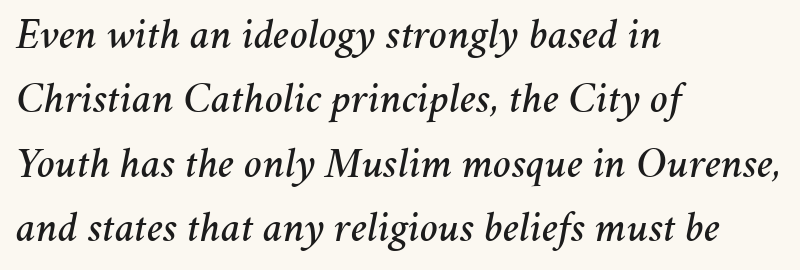
{"italic": "yes", "lean": "right", "slant_degrees": 11, "width": "normal", "stroke_contrast": "medium", "x_height": "medium", "monospaced": "no", "underline": "no", "align": "left", "line_spacing": "normal", "line_spacing_ratio": 1.5, "letter_spacing": "normal", "letter_spacing_em": 0.0, "glyph_px": 43}
